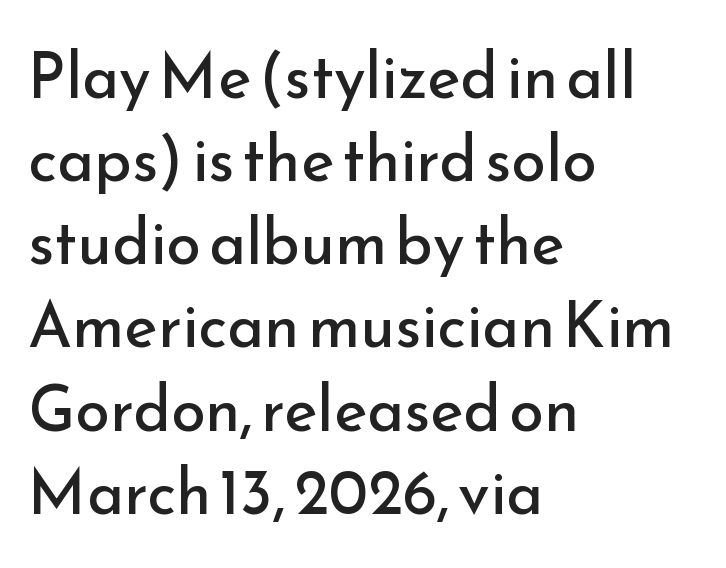
{"serif": "no", "italic": "no", "bold": "no", "weight": "regular", "width": "normal", "stroke_contrast": "low", "x_height": "small", "monospaced": "no", "underline": "no", "align": "left", "line_spacing": "normal", "line_spacing_ratio": 1.32, "letter_spacing": "normal", "letter_spacing_em": 0.0, "glyph_px": 63}
